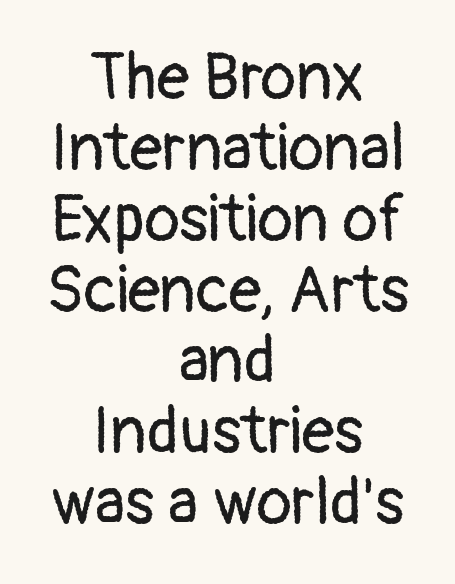
The image shows 65 px regular-weight sans-serif type, upright; set centered, tight line spacing (1.09x), normal letter spacing, not underlined; low stroke contrast and a medium x-height.
